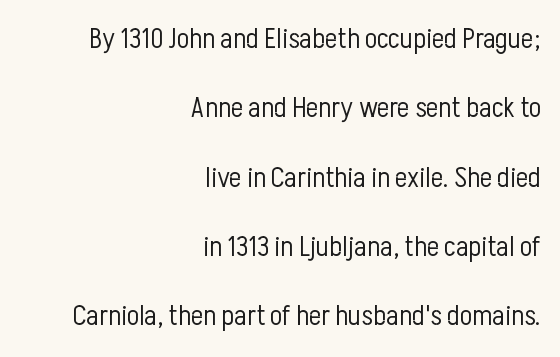
Q: Is the text bold? A: No.
Q: Is the text italic (slanted)? A: No, it is upright.
Q: Is the typeface a serif or a sans-serif typeface? A: Sans-serif.
Q: Is the text underlined? A: No.
Q: How is the paragraph aligned? A: Right-aligned.
Q: Is the spacing between letters normal or unusually wide? A: Normal.
Q: Is the spacing between lines tight, normal or loose? A: Loose.
Q: Width (condensed, normal, or wide)? A: Condensed.
Q: Stroke contrast? A: Low.
Q: x-height? A: Medium.
Q: Monospaced? A: No.
